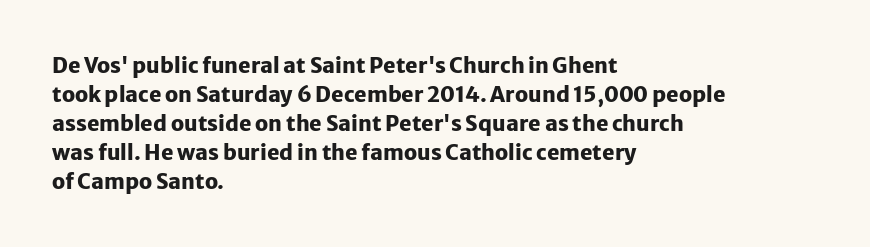
The lines are quadded left. These lines keep a tight, regular rhythm from letter to letter. The gap between lines stays unmarked. It's the straight-up-and-down kind of type. The rendering uses a moderate line-height, typical for paragraphs. Pretty heavy lettering here — definitely bold.
